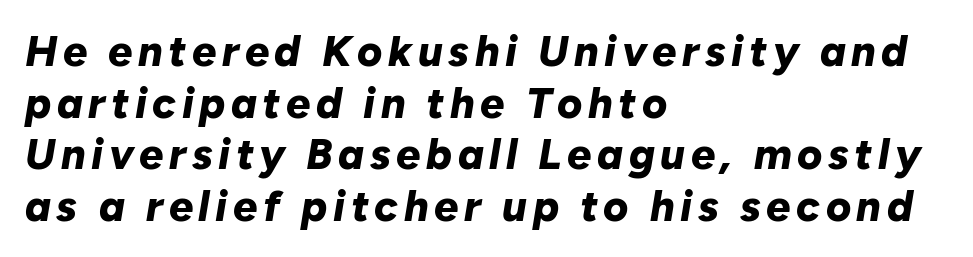
Italic? Definitely — the glyphs are oblique. Note the varied advance widths — an 'i' is clearly narrower than an 'm'. The font is running at its bold setting. The area under the type is left untouched. The typesetter chose a ragged-right arrangement here.
